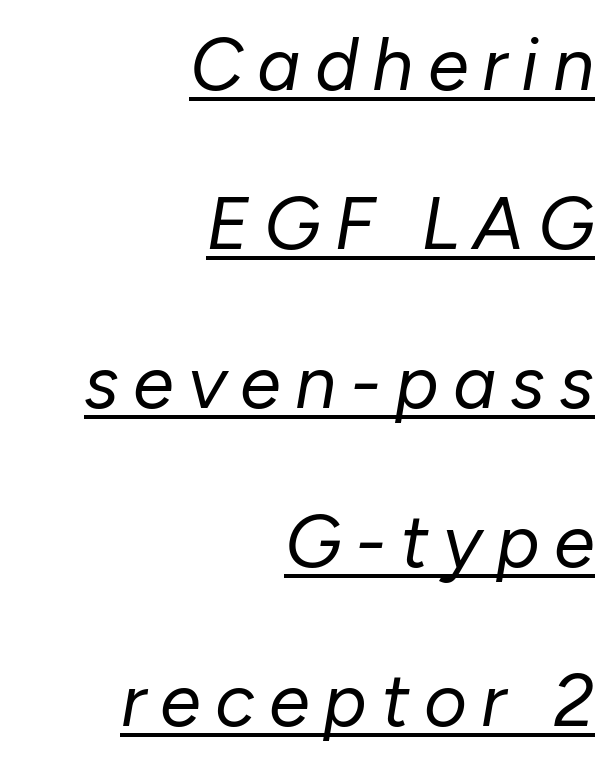
The space between consecutive lines is lavish. Visually the block forms a straight wall on the right and a jagged coastline on the left. The passage shown is typed in a proportional face where columns would drift. These characters rest on top of a visible drawn line.
